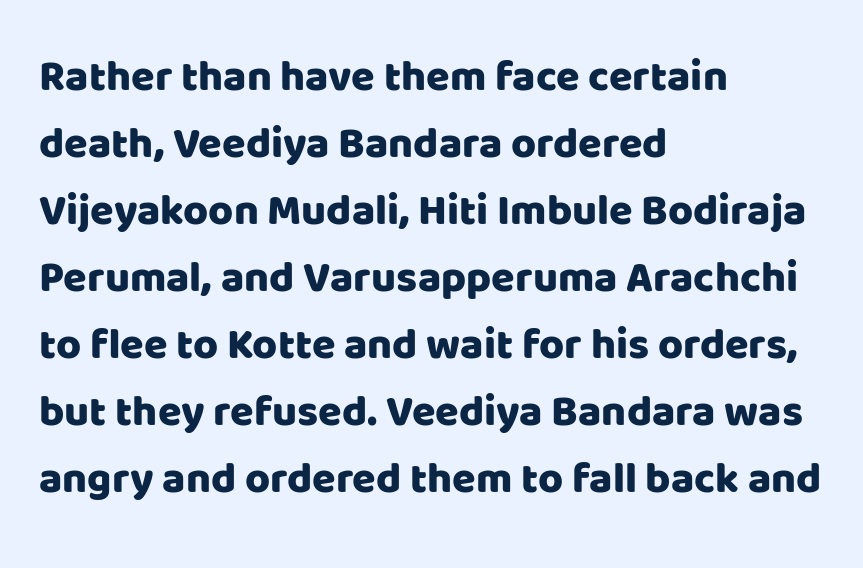
Descenders hang freely into open space. Varying glyph widths throughout — classic text-font behaviour. Each letter's strokes conclude bluntly, with no projecting serifs. Tall strokes in this sample are plumb rather than angled. The passage shown stacks its lines at a standard gap. Caption: standard tracking, unaltered.
